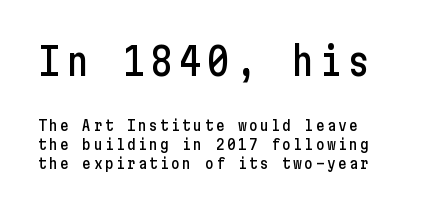
The image shows 38 px condensed sans-serif type, upright; set left-aligned, normal line spacing (1.26x), not underlined; the first (top) block is 2.53x larger; low stroke contrast and a medium x-height.
